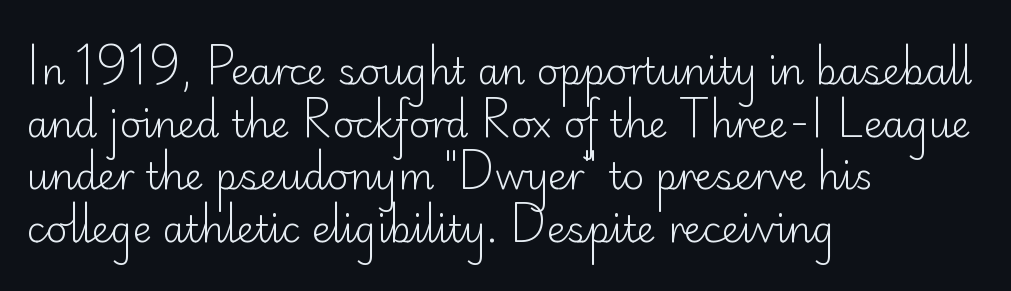
{"serif": "no", "italic": "no", "bold": "no", "weight": "light", "width": "normal", "stroke_contrast": "low", "x_height": "small", "monospaced": "no", "underline": "no", "align": "left", "line_spacing": "normal", "line_spacing_ratio": 1.42, "letter_spacing": "normal", "letter_spacing_em": 0.0, "glyph_px": 37}
